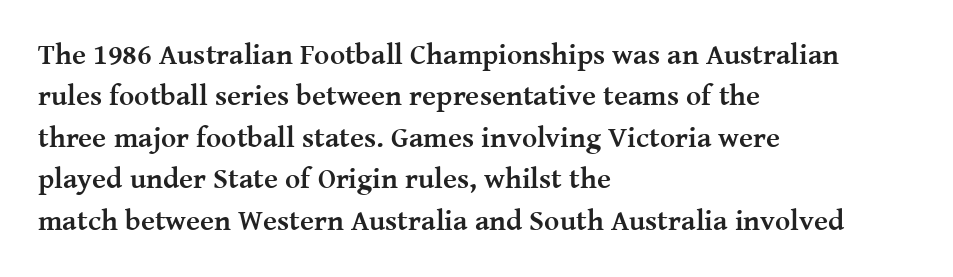
Q: Is the text bold? A: Yes.
Q: Is the text italic (slanted)? A: No, it is upright.
Q: Is the typeface a serif or a sans-serif typeface? A: Serif.
Q: Is the text underlined? A: No.
Q: How is the paragraph aligned? A: Left-aligned.
Q: Is the spacing between letters normal or unusually wide? A: Normal.
Q: Is the spacing between lines tight, normal or loose? A: Normal.
Q: Width (condensed, normal, or wide)? A: Normal.
Q: Stroke contrast? A: Medium.
Q: x-height? A: Medium.
Q: Monospaced? A: No.
